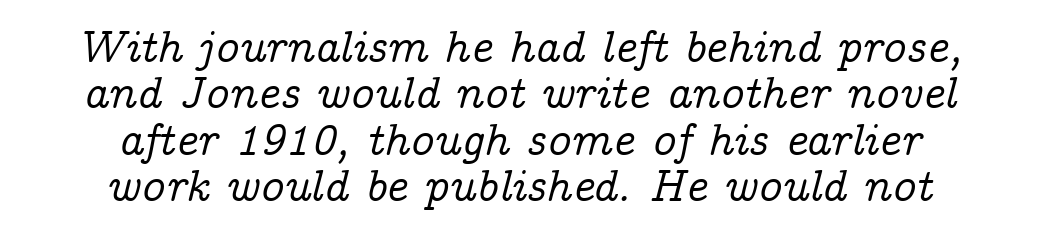
The designer went with a serif here, giving each stem small feet. Characters are canted at an angle relative to the baseline's perpendicular. Check the space under the baseline: it is left empty. Whoever set this chose condensed vertical rhythm over breathing room. Proportional: the letters do not fall into vertical columns. These lines keep a tight, regular rhythm from letter to letter.
